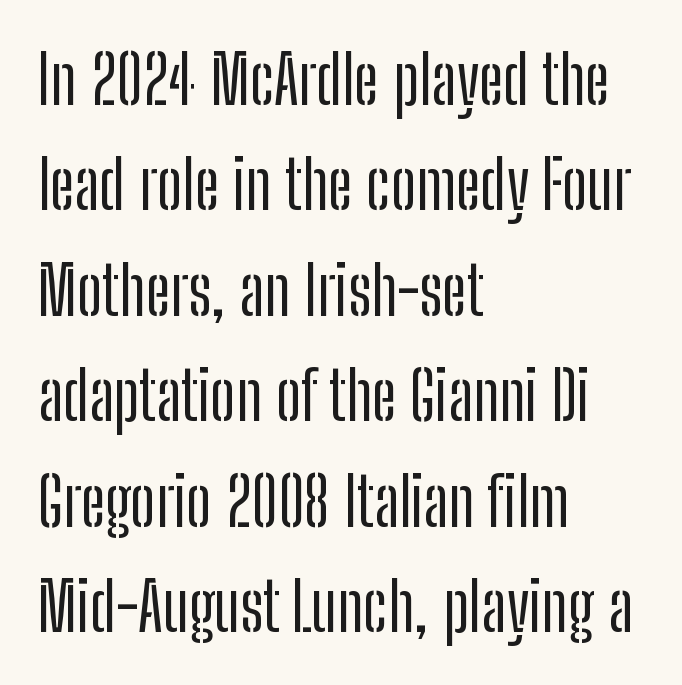
Q: Is the text italic (slanted)? A: No, it is upright.
Q: Is the typeface a serif or a sans-serif typeface? A: Sans-serif.
Q: Is the text underlined? A: No.
Q: How is the paragraph aligned? A: Left-aligned.
Q: Is the spacing between letters normal or unusually wide? A: Normal.
Q: Is the spacing between lines tight, normal or loose? A: Normal.
Q: Width (condensed, normal, or wide)? A: Condensed.
Q: Stroke contrast? A: Low.
Q: x-height? A: Medium.
Q: Monospaced? A: No.
